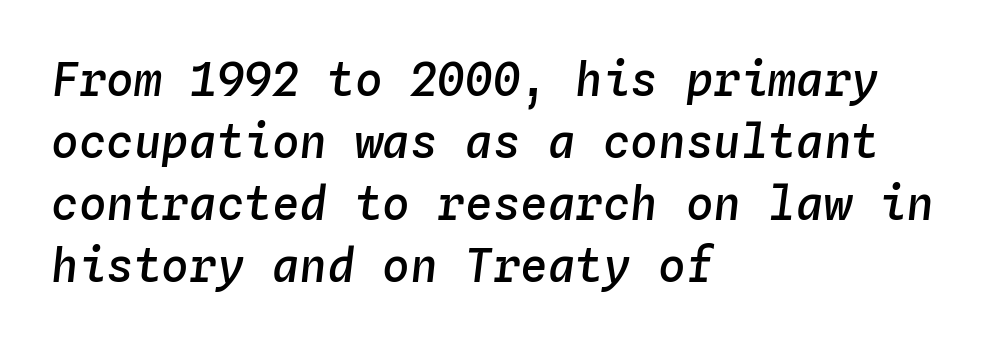
{"italic": "yes", "lean": "right", "slant_degrees": 4, "bold": "semi", "weight": "semibold", "width": "normal", "stroke_contrast": "low", "x_height": "medium", "monospaced": "yes", "underline": "no", "align": "left", "line_spacing": "normal", "line_spacing_ratio": 1.35, "letter_spacing": "normal", "letter_spacing_em": 0.0, "glyph_px": 46}
